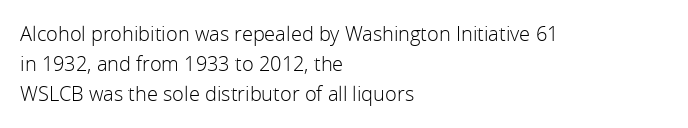
The image shows 20 px text type, upright; set left-aligned, normal line spacing (1.51x), normal letter spacing, not underlined.
